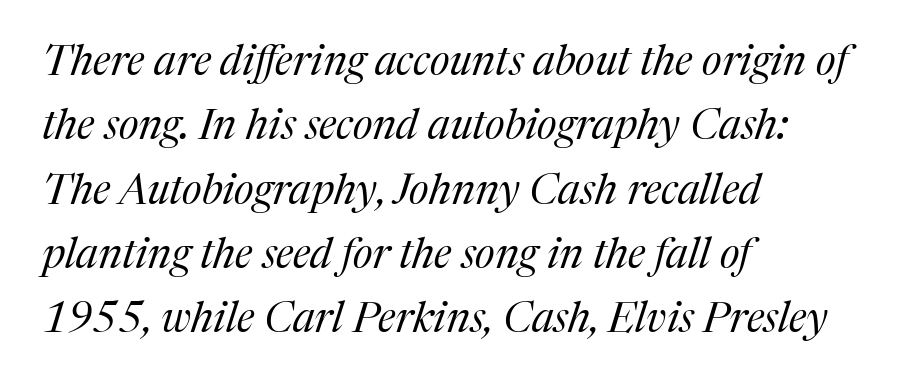
The image shows 42 px regular-weight serif type, italic (leaning right); set left-aligned, normal line spacing (1.53x), normal letter spacing, not underlined; medium stroke contrast and a medium x-height.
